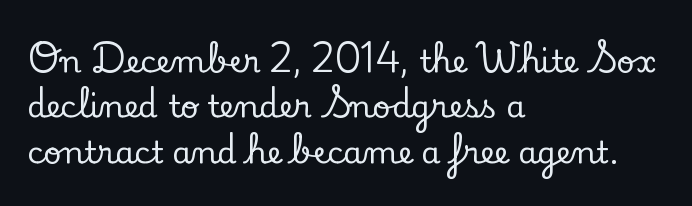
The image shows 31 px serif type, upright; set left-aligned, normal line spacing (1.46x), normal letter spacing, not underlined; low stroke contrast and a small x-height.
